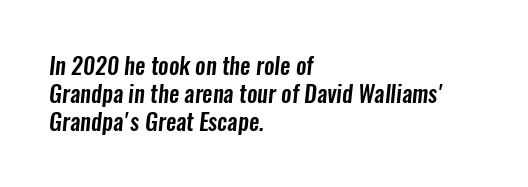
Q: Is the text underlined? A: No.
Q: How is the paragraph aligned? A: Left-aligned.
Q: Is the spacing between letters normal or unusually wide? A: Normal.
